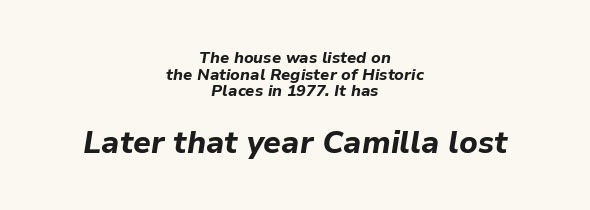
{"italic": "yes", "lean": "right", "slant_degrees": 9, "bold": "yes", "weight": "bold", "width": "normal", "stroke_contrast": "low", "x_height": "medium", "monospaced": "no", "underline": "no", "align": "center", "line_spacing": "tight", "line_spacing_ratio": 1.04, "letter_spacing": "normal", "letter_spacing_em": 0.0, "larger_block": "second", "size_ratio": 1.94, "glyph_px": 31}
